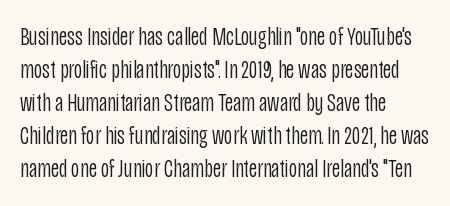
The image shows 26 px text type, upright; set left-aligned, normal line spacing (1.27x), normal letter spacing, not underlined.
